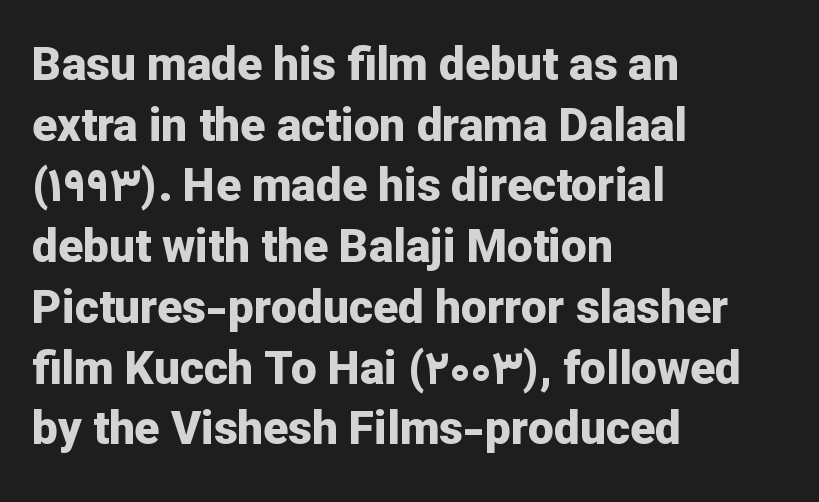
A bare baseline throughout the passage. No italicization has been applied; the sample stays upright. Classification — sans serif. Teacher's note: observe the even left margin — that is flush-left alignment. The designer left line spacing at the default.
